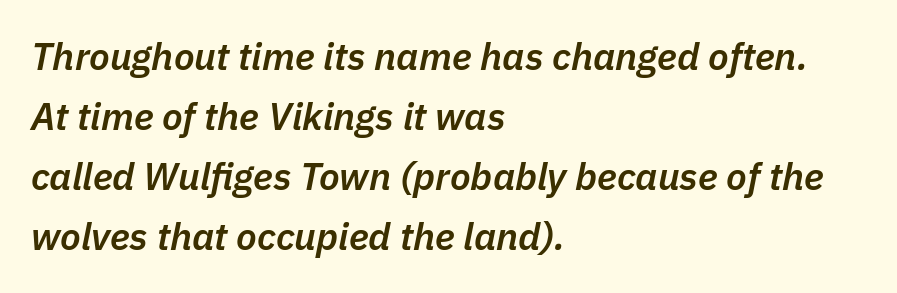
{"italic": "yes", "lean": "right", "slant_degrees": 11, "bold": "semi", "weight": "semibold", "width": "normal", "stroke_contrast": "low", "x_height": "medium", "monospaced": "no", "underline": "no", "align": "left", "line_spacing": "normal", "line_spacing_ratio": 1.58, "letter_spacing": "normal", "letter_spacing_em": 0.0, "glyph_px": 38}
